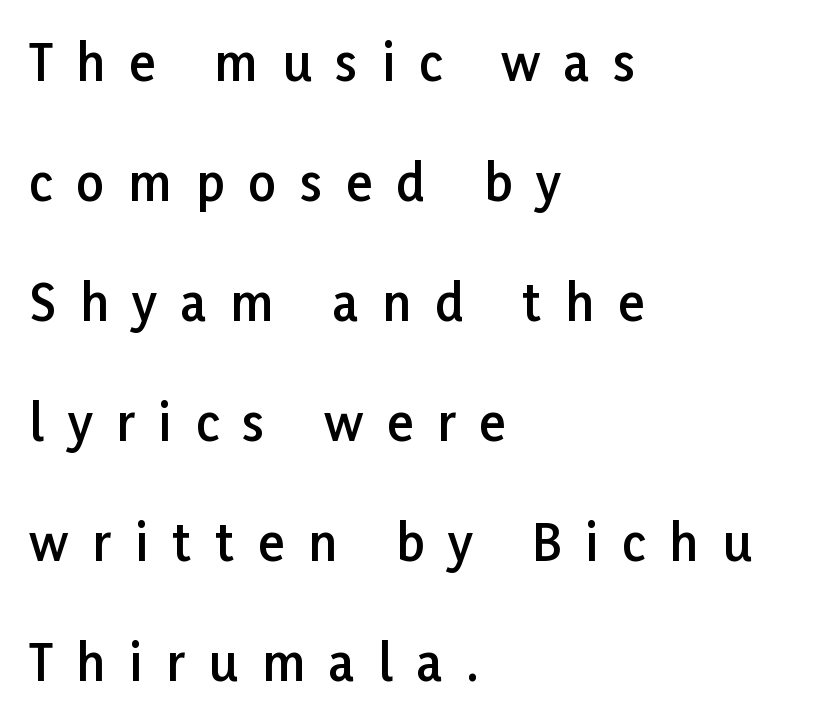
{"serif": "no", "italic": "no", "bold": "semi", "weight": "semibold", "width": "normal", "stroke_contrast": "low", "x_height": "medium", "monospaced": "no", "underline": "no", "align": "left", "line_spacing": "loose", "line_spacing_ratio": 2.45, "letter_spacing": "wide", "letter_spacing_em": 0.49, "glyph_px": 49}
